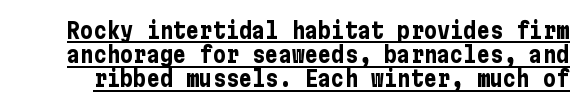
Q: Is the text bold? A: Yes.
Q: Is the text italic (slanted)? A: No, it is upright.
Q: Is the text underlined? A: Yes.
Q: Is the spacing between letters normal or unusually wide? A: Normal.
Q: Is the spacing between lines tight, normal or loose? A: Tight.
